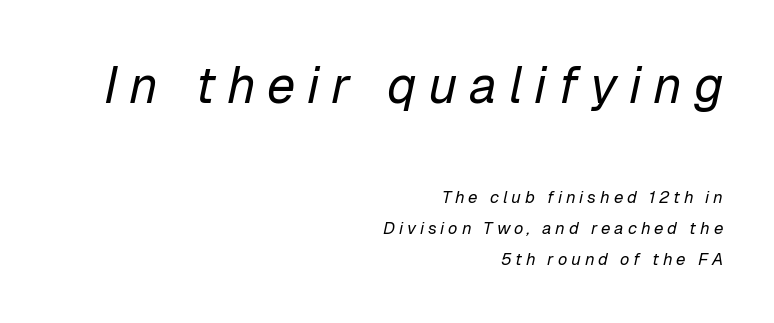
The image shows 51 px regular-weight type, italic (leaning right); set right-aligned, line spacing 1.83x, unusually wide letter spacing (+0.23 em), not underlined; the first (top) block is 3.0x larger; low stroke contrast and a medium x-height.
